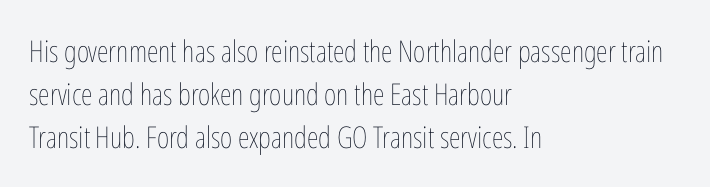
{"italic": "no", "bold": "no", "weight": "thin", "width": "condensed", "stroke_contrast": "low", "x_height": "medium", "monospaced": "no", "underline": "no", "align": "left", "line_spacing": "normal", "line_spacing_ratio": 1.44, "letter_spacing": "normal", "letter_spacing_em": 0.0, "glyph_px": 30}
